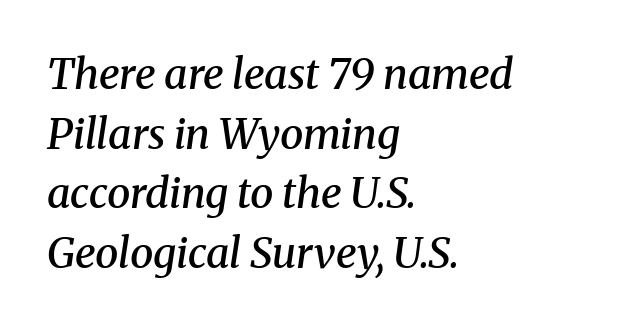
The image shows 42 px semibold serif type, italic (leaning right); set left-aligned, normal line spacing (1.42x), normal letter spacing, not underlined; medium stroke contrast and a medium x-height.
